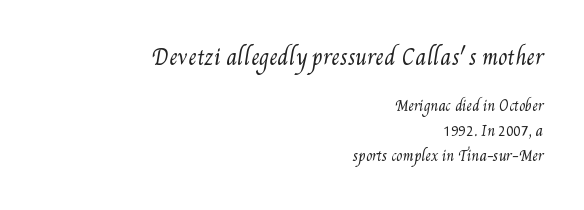
{"bold": "no", "underline": "no", "align": "right", "line_spacing_ratio": 1.78, "letter_spacing": "normal", "letter_spacing_em": 0.0, "larger_block": "first", "size_ratio": 1.5, "glyph_px": 21}
